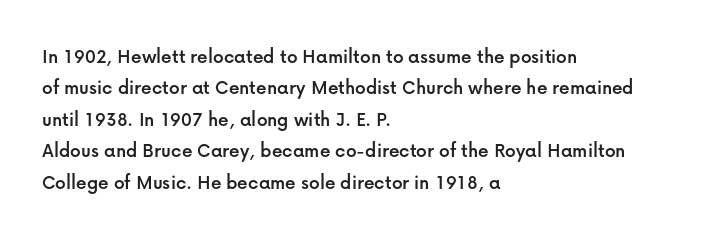
The image shows 21 px text type, upright; set left-aligned, normal line spacing (1.5x), normal letter spacing, not underlined.
